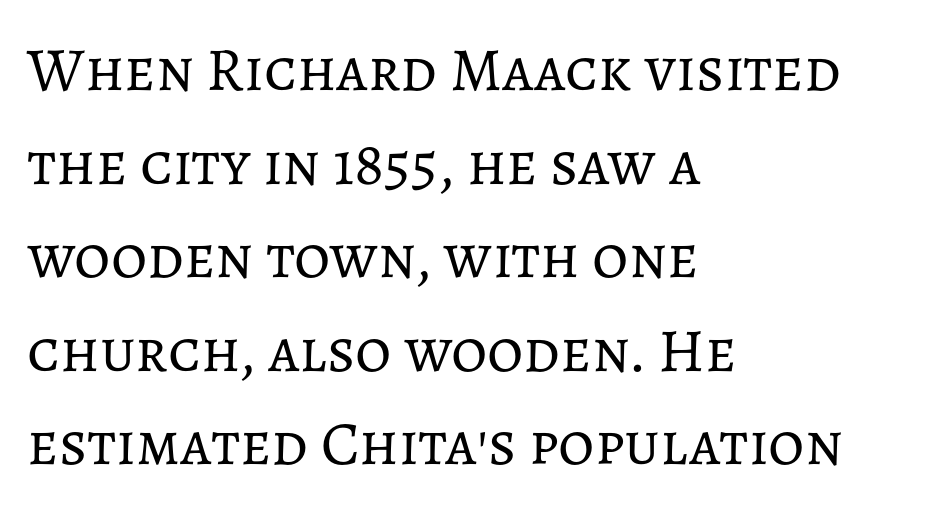
The image shows 62 px regular-weight type, upright; set left-aligned, normal line spacing (1.51x), normal letter spacing, not underlined; low stroke contrast and a medium x-height.
